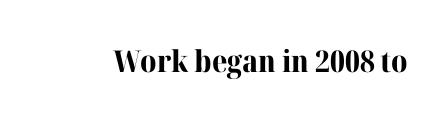
Spacing verdict: proportional, widths tailored to each character. Nobody drew a line under any word here. Chunky letters — that's bold for sure. Students, note that the glyphs here touch the page at normal intervals. The glyphs in this specimen are seriffed.
